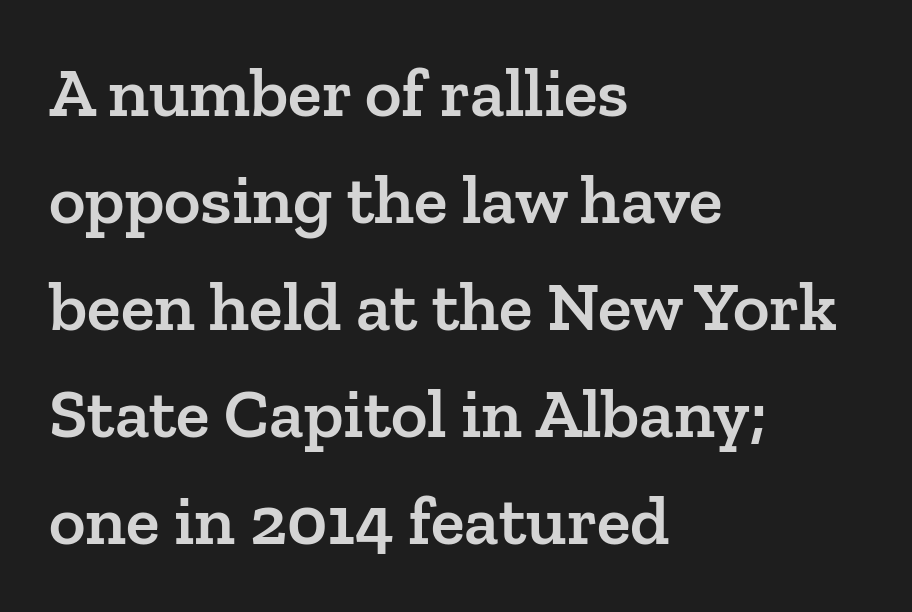
The image shows 70 px semibold serif type, upright; set left-aligned, normal line spacing (1.53x), normal letter spacing, not underlined; low stroke contrast and a medium x-height.
